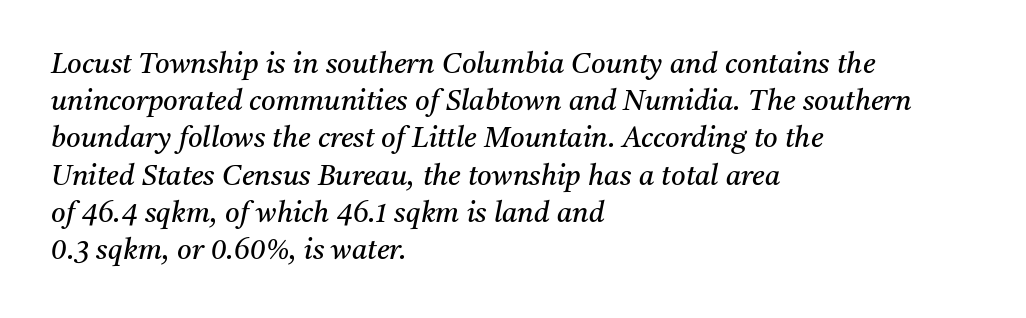
The image shows 28 px regular-weight serif type, italic (leaning right); set left-aligned, normal line spacing (1.33x), normal letter spacing, not underlined; medium stroke contrast and a medium x-height.
